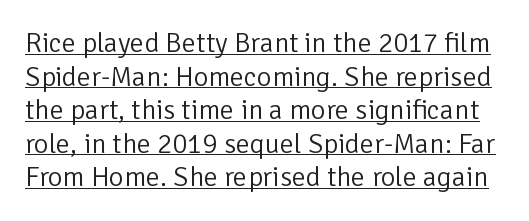
The image shows 28 px light sans-serif type, upright; set line spacing 1.2x, normal letter spacing, underlined; low stroke contrast and a medium x-height.
